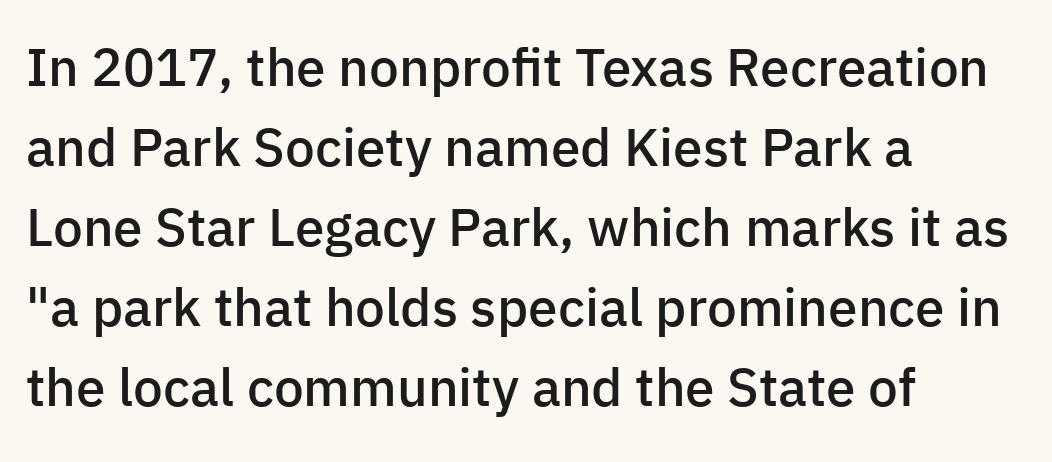
{"serif": "no", "italic": "no", "bold": "semi", "weight": "semibold", "width": "normal", "stroke_contrast": "low", "x_height": "medium", "monospaced": "no", "underline": "no", "align": "left", "line_spacing": "normal", "line_spacing_ratio": 1.51, "letter_spacing": "normal", "letter_spacing_em": 0.0, "glyph_px": 53}
